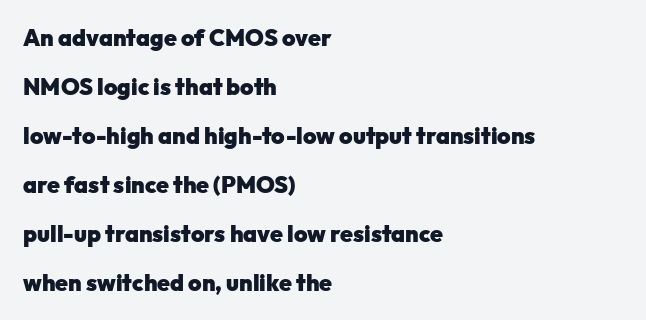
{"italic": "no", "bold": "yes", "underline": "no", "align": "left", "line_spacing": "loose", "line_spacing_ratio": 2.13, "letter_spacing": "normal", "letter_spacing_em": 0.0, "glyph_px": 23}
